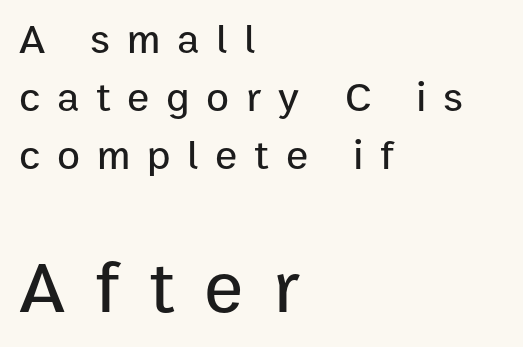
{"serif": "no", "italic": "no", "width": "normal", "stroke_contrast": "low", "x_height": "medium", "monospaced": "no", "underline": "no", "align": "left", "line_spacing": "normal", "line_spacing_ratio": 1.38, "letter_spacing": "wide", "letter_spacing_em": 0.4, "larger_block": "second", "size_ratio": 1.76, "glyph_px": 74}
